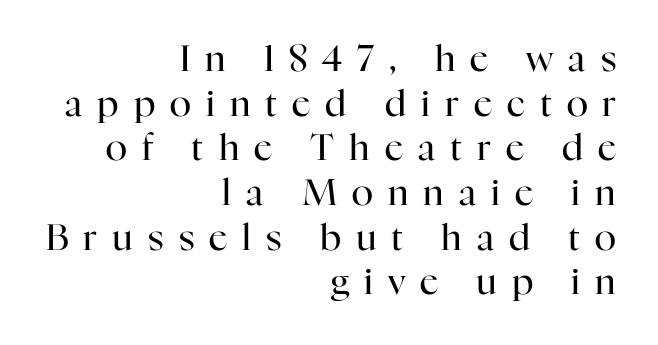
The image shows 36 px regular-weight serif type, upright; set right-aligned, line spacing 1.24x, unusually wide letter spacing (+0.42 em), not underlined; high stroke contrast and a medium x-height.
